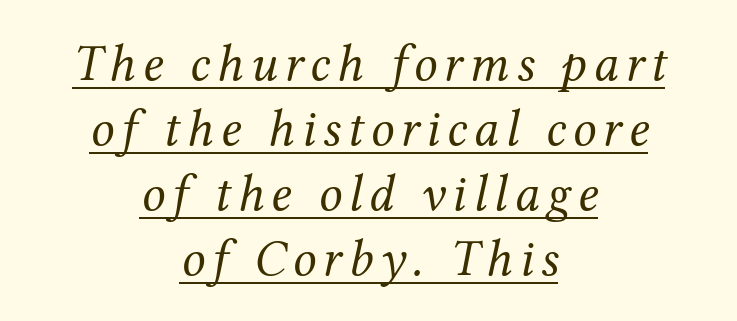
{"serif": "yes", "italic": "yes", "lean": "right", "slant_degrees": 12, "bold": "no", "weight": "regular", "width": "normal", "stroke_contrast": "medium", "x_height": "medium", "monospaced": "no", "underline": "yes", "align": "center", "line_spacing": "normal", "line_spacing_ratio": 1.25, "glyph_px": 52}
